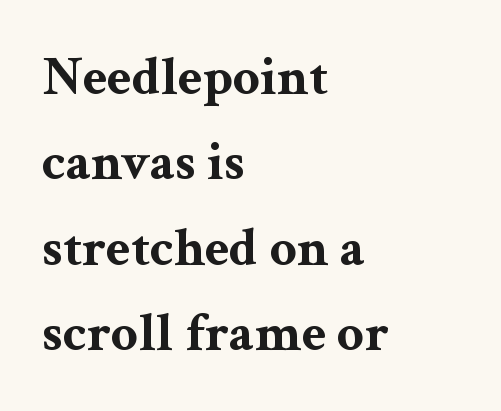
The image shows 54 px bold, wide serif type, upright; set left-aligned, normal line spacing (1.58x), normal letter spacing, not underlined; medium stroke contrast and a medium x-height.
